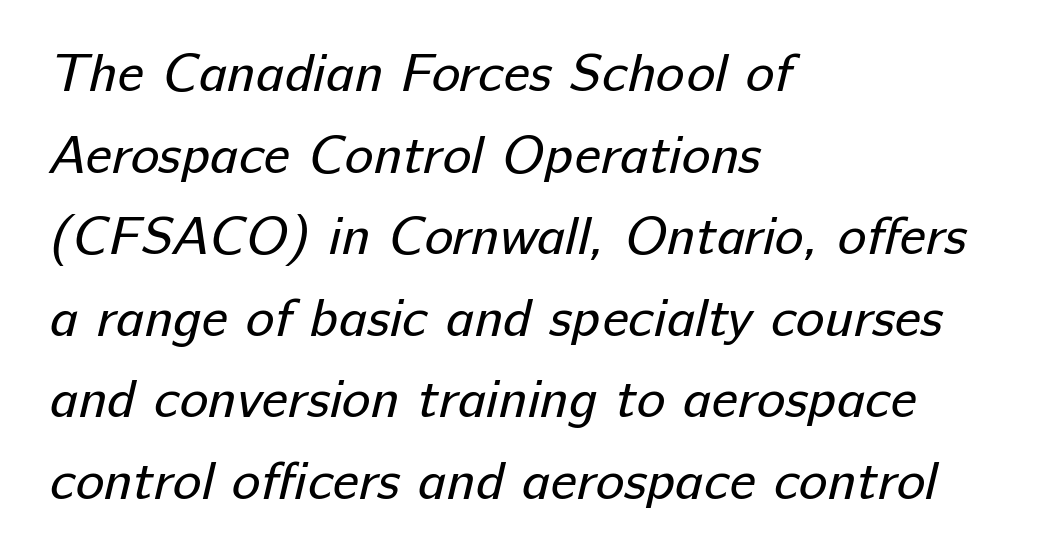
The image shows 54 px regular-weight sans-serif type; set left-aligned, normal line spacing (1.51x), normal letter spacing, not underlined; low stroke contrast and a medium x-height.
